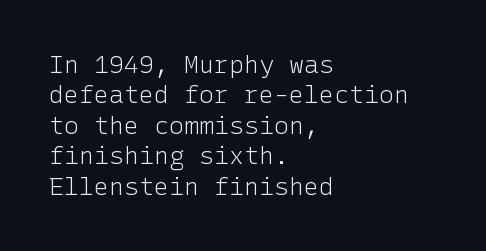
Nope, not italic — everything's standing straight. Only glyphs here, with clear space below each row. Leftover space on each line is placed entirely after the last word. The gaps between neighbouring characters are ordinary and unremarkable. A light-to-regular cut is what we see here.
